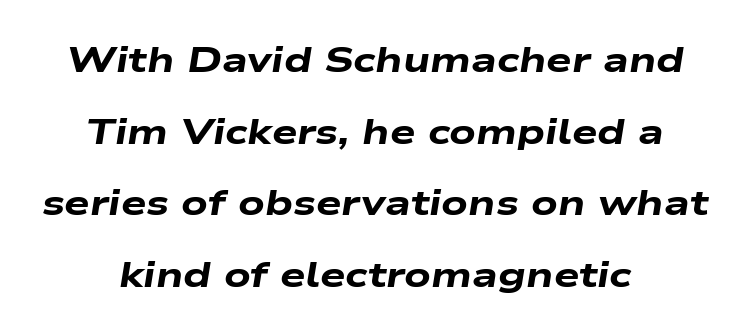
You could not count columns in this text — the font is proportionally spaced. This sample trades compactness for vertical openness between lines. Does extra space separate the letters? No, they use regular spacing. Any mark beneath the type? The region is blank. I'd describe the lettering as bold — thick and assertive. If you drew a line through each stem, it would be angled.
